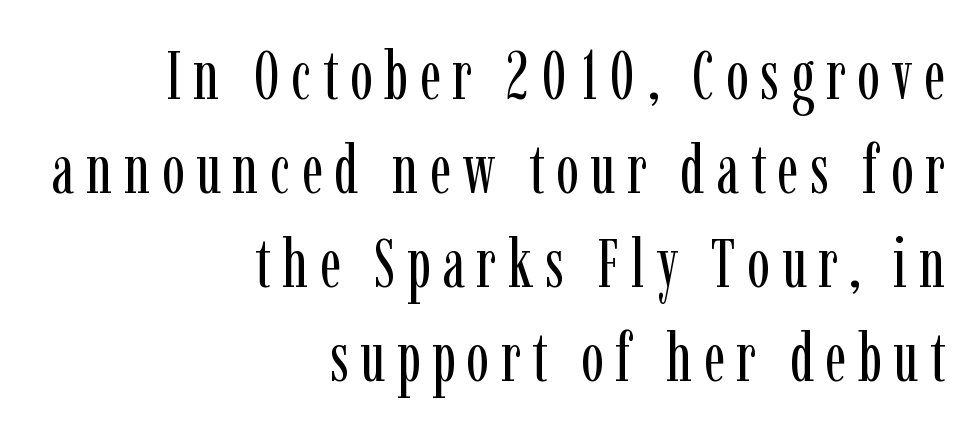
{"serif": "yes", "italic": "no", "bold": "no", "weight": "regular", "width": "condensed", "stroke_contrast": "low", "x_height": "medium", "monospaced": "no", "underline": "no", "align": "right", "line_spacing": "normal", "line_spacing_ratio": 1.38, "glyph_px": 68}
